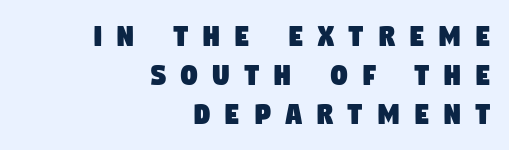
Horizontally, the lines are justified to the trailing edge only. Letterform terminals end flat and unadorned throughout the passage. The face used here is proportionally spaced, like ordinary book or web type. The baseline area is clear. Glyph-to-glyph distance is far greater than everyday printed text.
